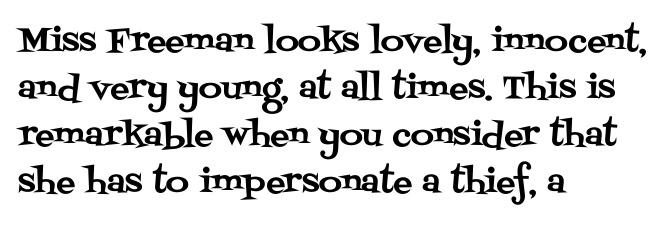
Descenders hang freely into open space. The face used here is proportionally spaced, like ordinary book or web type. The rendering shows small feet on the letterforms — a serif design. Honestly, the row spacing looks completely unremarkable. The rendering anchors every line to the left-hand side. The letters sit at their default tracking, neither squeezed nor spread.
